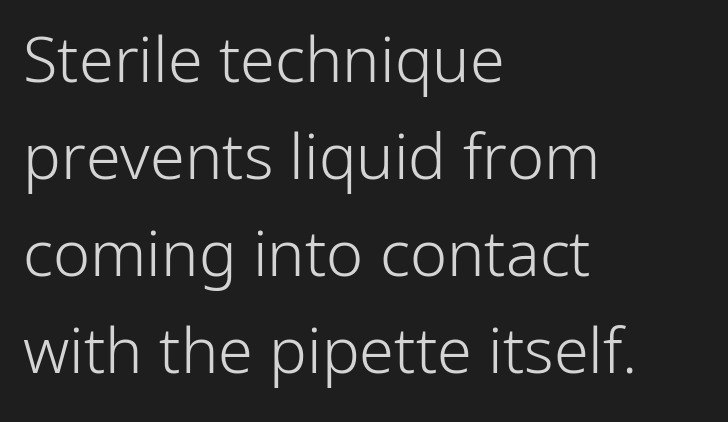
Q: Is the text bold? A: No.
Q: Is the text italic (slanted)? A: No, it is upright.
Q: Is the typeface a serif or a sans-serif typeface? A: Sans-serif.
Q: Is the text underlined? A: No.
Q: How is the paragraph aligned? A: Left-aligned.
Q: Is the spacing between letters normal or unusually wide? A: Normal.
Q: Is the spacing between lines tight, normal or loose? A: Normal.
Q: Width (condensed, normal, or wide)? A: Normal.
Q: Stroke contrast? A: Low.
Q: x-height? A: Medium.
Q: Monospaced? A: No.
